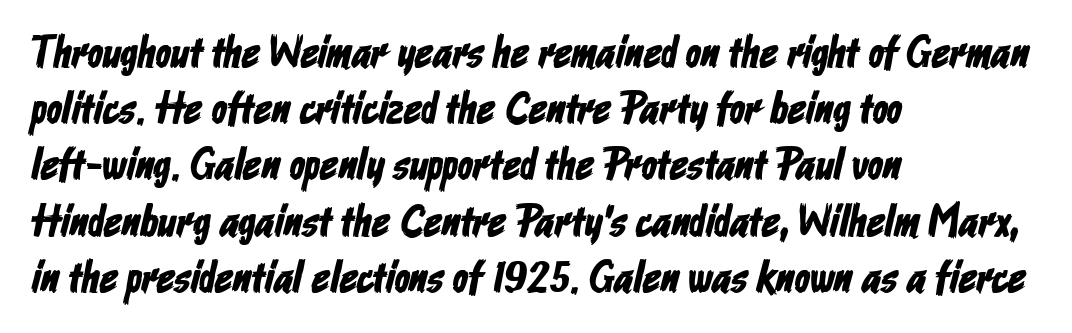
Horizontal alignment here is leftward, the default for most running prose. This sample has the flowing, uneven cadence of proportional lettering. Leading matches the norm, producing a regular column. The strip under each line holds only bare page.
